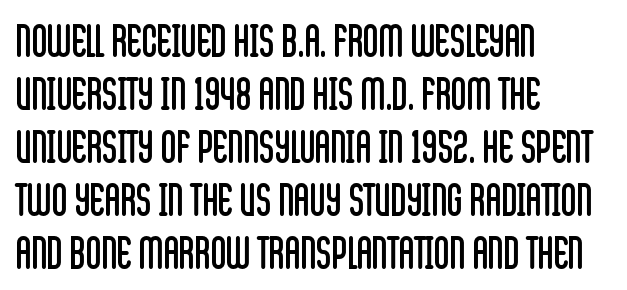
The image shows 43 px regular-weight, condensed sans-serif type, upright; set left-aligned, line spacing 1.23x, normal letter spacing, not underlined; low stroke contrast and a large x-height.
